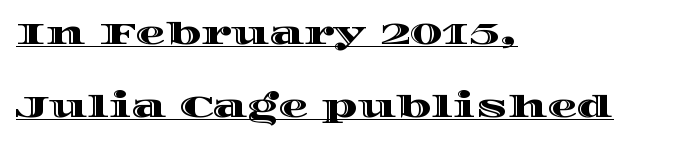
The typesetter has applied underlining to the passage shown. Line beginnings align vertically; line endings do not. This sample has the flowing, uneven cadence of proportional lettering. Widely set lines give the paragraph a tall, airy silhouette. Inter-character spacing is left at the font's built-in metrics.
